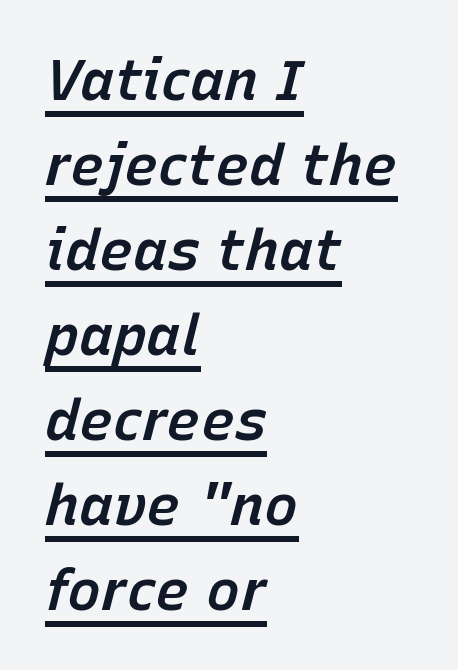
Spacing between characters is what you'd get straight out of the box. The whole block is typeset with a tilt. Is this a fixed-width face? No — the glyphs have proportional, varying widths. The ragged edge is on the right, which tells us the setting is flush left.
